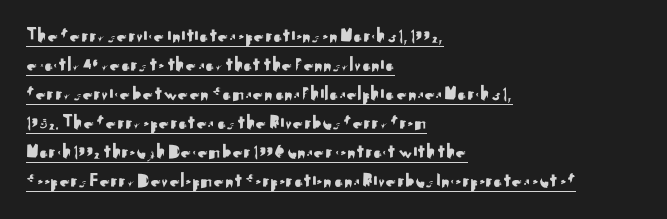
{"italic": "no", "underline": "yes", "align": "left", "line_spacing": "normal", "line_spacing_ratio": 1.38, "letter_spacing": "normal", "letter_spacing_em": 0.0, "glyph_px": 21}
